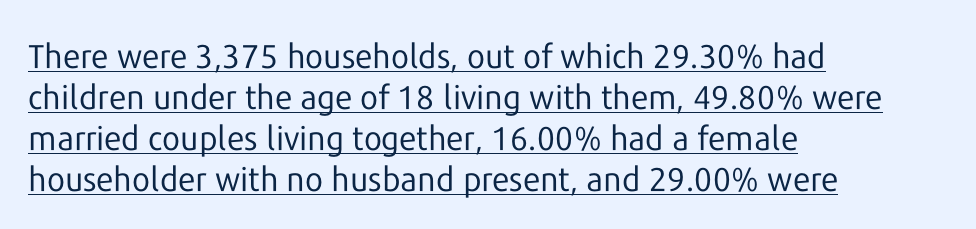
The image shows 33 px regular-weight sans-serif type, upright; set left-aligned, line spacing 1.24x, normal letter spacing, underlined; low stroke contrast and a medium x-height.
